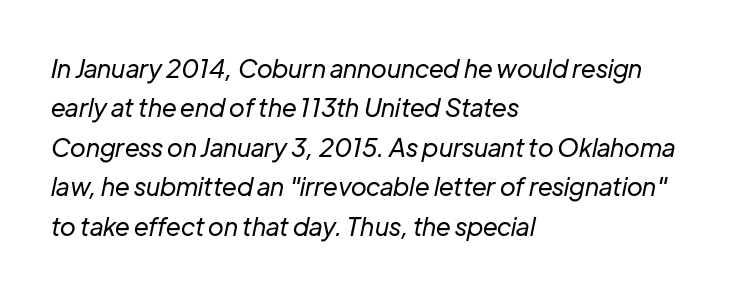
Any mark beneath the type? The region is blank. Line beginnings align vertically; line endings do not. The face used here is rendered with its standard letterfit. The face used here has a pronounced slope to its letters. Summary of weight: not heavy and not bold. The rows are spaced the way most documents space them.
